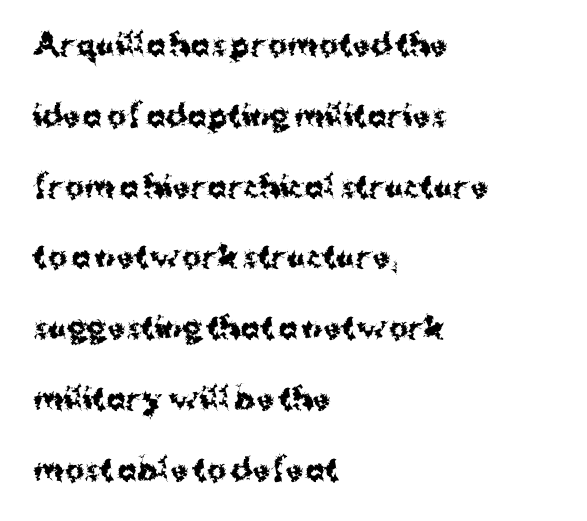
{"serif": "no", "italic": "no", "bold": "yes", "weight": "bold", "width": "normal", "stroke_contrast": "medium", "x_height": "medium", "monospaced": "no", "underline": "no", "align": "left", "line_spacing": "loose", "line_spacing_ratio": 2.44, "letter_spacing": "normal", "letter_spacing_em": 0.0, "glyph_px": 29}
